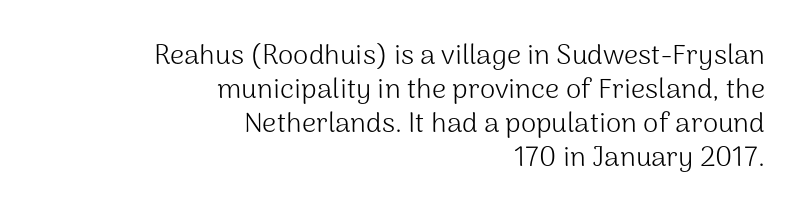
The type sits square on the baseline with zero lean. The space directly below the letters is spotless. The compositor pushed each line to the right boundary. The passage shown is not bold in any degree.
